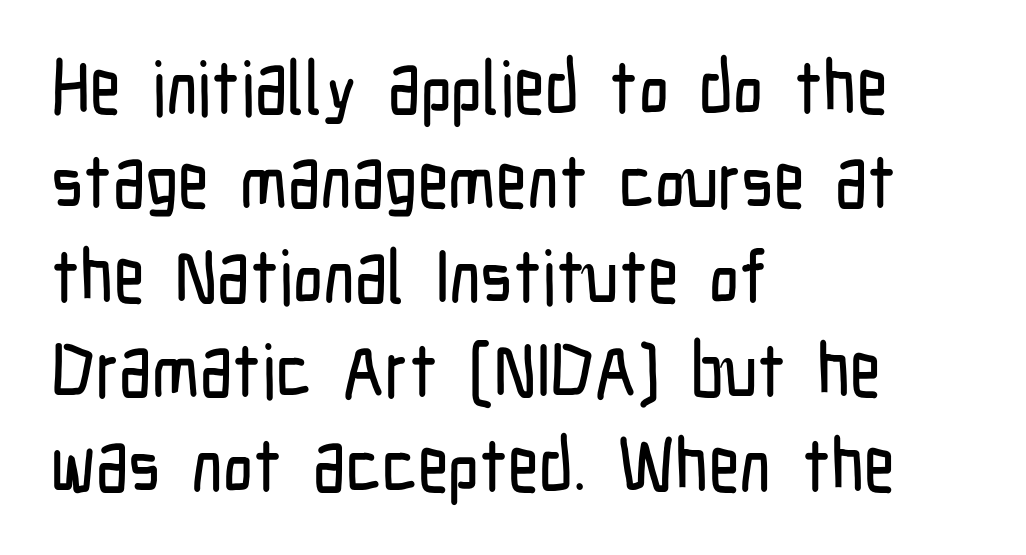
{"serif": "no", "italic": "no", "width": "condensed", "stroke_contrast": "low", "x_height": "medium", "monospaced": "no", "underline": "no", "align": "left", "line_spacing": "normal", "line_spacing_ratio": 1.26, "letter_spacing": "normal", "letter_spacing_em": 0.0, "glyph_px": 75}
